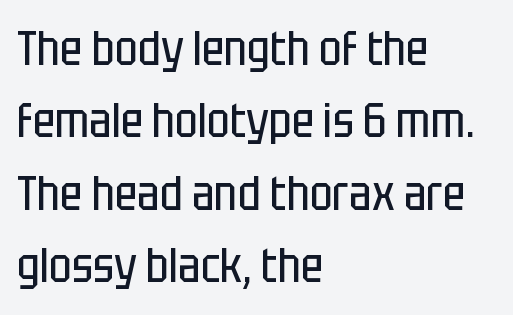
{"serif": "no", "italic": "no", "bold": "no", "weight": "regular", "width": "condensed", "stroke_contrast": "low", "x_height": "large", "monospaced": "no", "underline": "no", "align": "left", "line_spacing": "normal", "line_spacing_ratio": 1.51, "letter_spacing": "normal", "letter_spacing_em": 0.0, "glyph_px": 48}
